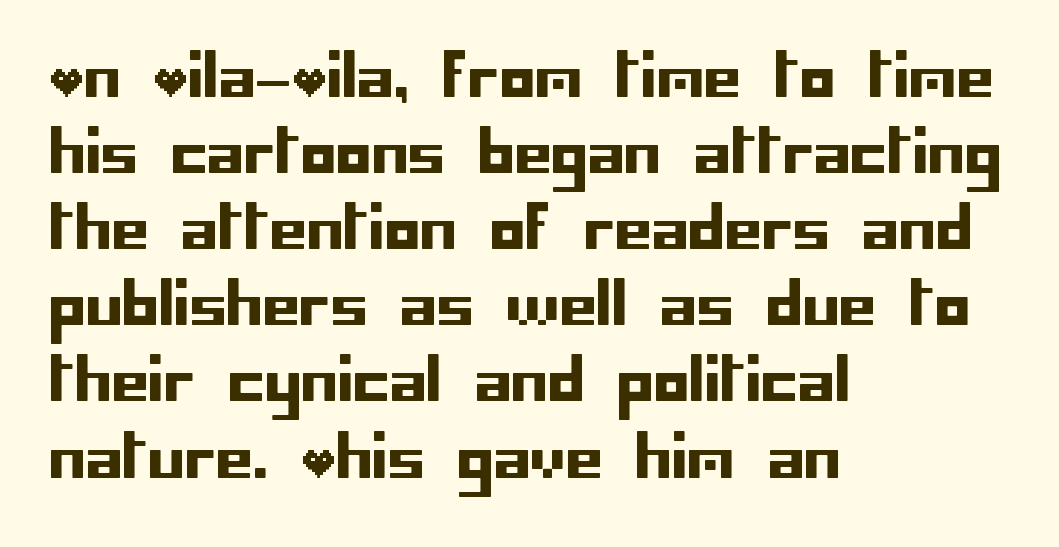
{"serif": "no", "italic": "no", "width": "normal", "stroke_contrast": "low", "x_height": "large", "underline": "no", "align": "left", "line_spacing": "normal", "line_spacing_ratio": 1.29, "letter_spacing": "normal", "letter_spacing_em": 0.0, "glyph_px": 59}
